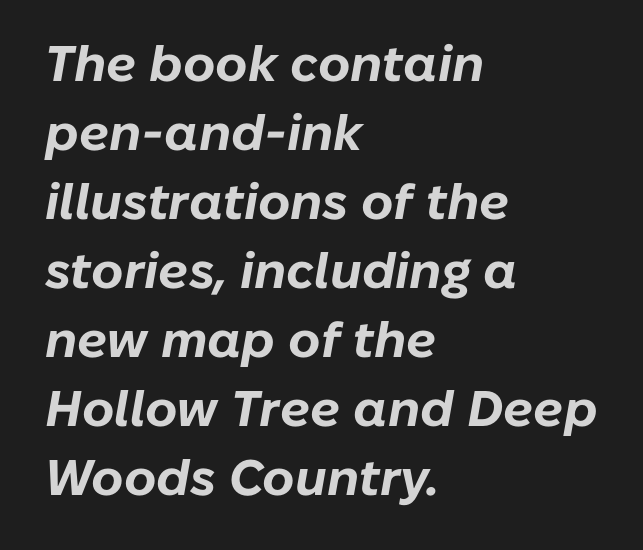
The image shows 50 px bold type, italic (leaning right); set left-aligned, normal line spacing (1.38x), normal letter spacing, not underlined; low stroke contrast and a medium x-height.
